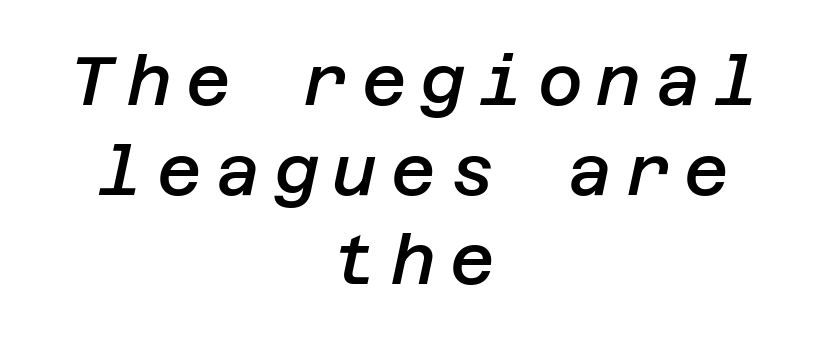
Q: Is the text bold? A: Semi-bold.
Q: Is the text italic (slanted)? A: Yes, it leans right by about 12 degrees.
Q: Is the text underlined? A: No.
Q: How is the paragraph aligned? A: Centered.
Q: Is the spacing between letters normal or unusually wide? A: Unusually wide.
Q: Is the spacing between lines tight, normal or loose? A: Normal.
Q: Width (condensed, normal, or wide)? A: Normal.
Q: Stroke contrast? A: Low.
Q: x-height? A: Large.
